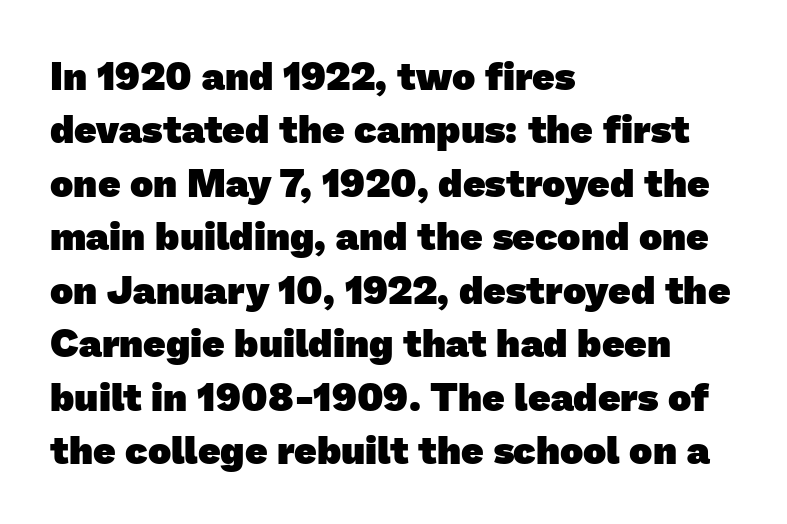
{"serif": "no", "bold": "yes", "weight": "heavy", "width": "normal", "stroke_contrast": "low", "x_height": "medium", "monospaced": "no", "underline": "no", "align": "left", "line_spacing": "normal", "line_spacing_ratio": 1.37, "letter_spacing": "normal", "letter_spacing_em": 0.0, "glyph_px": 39}
